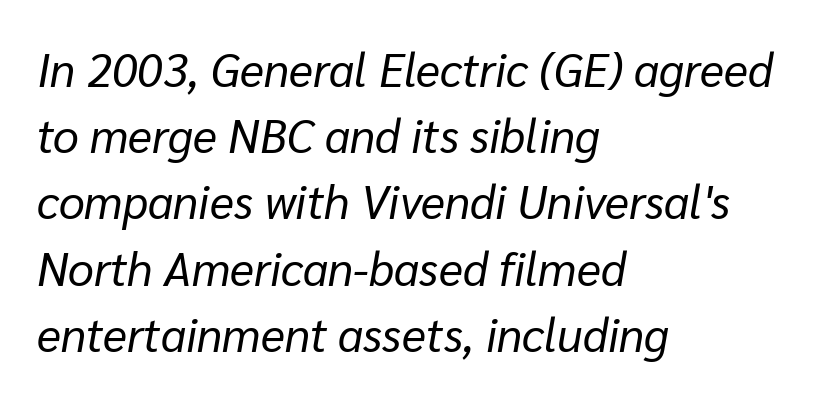
Does the copy run flush right? No — it runs flush left. The area under the type is left untouched. The face used here has a pronounced slope to its letters. Do the characters align in a grid? No, the font is proportional. Glyph-to-glyph distance matches everyday printed text.
